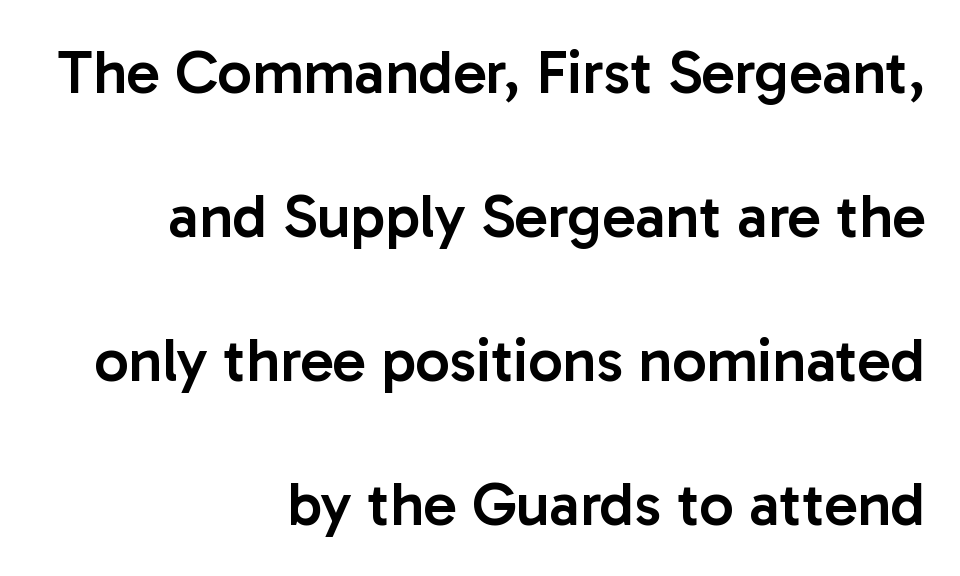
Characters remain perfectly vertical along every line. What's the leading like? Stretched, with rows far apart. Varying glyph widths throughout — classic text-font behaviour. Layout note: lines flush right. Beneath every word, the page is bare. Check where the strokes stop: nothing finishes them off — pure sans.
